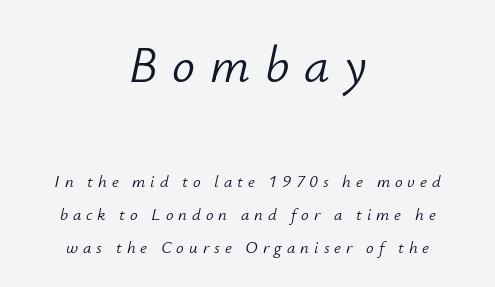
The image shows 51 px light type, italic (leaning right); set centered, loose line spacing (1.96x), unusually wide letter spacing (+0.29 em), not underlined; the first (top) block is 3.0x larger; low stroke contrast and a small x-height.
